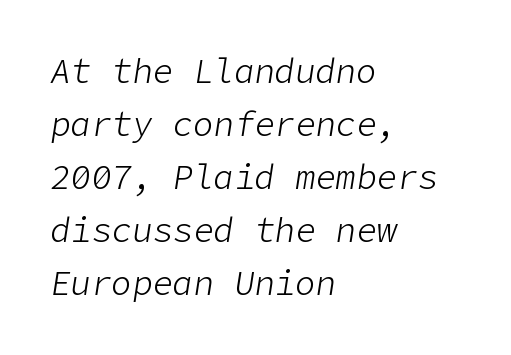
Q: Is the text bold? A: No.
Q: Is the text italic (slanted)? A: Yes, it leans right by about 9 degrees.
Q: Is the text underlined? A: No.
Q: How is the paragraph aligned? A: Left-aligned.
Q: Is the spacing between letters normal or unusually wide? A: Normal.
Q: Is the spacing between lines tight, normal or loose? A: Normal.
Q: Width (condensed, normal, or wide)? A: Normal.
Q: Stroke contrast? A: Low.
Q: x-height? A: Medium.
